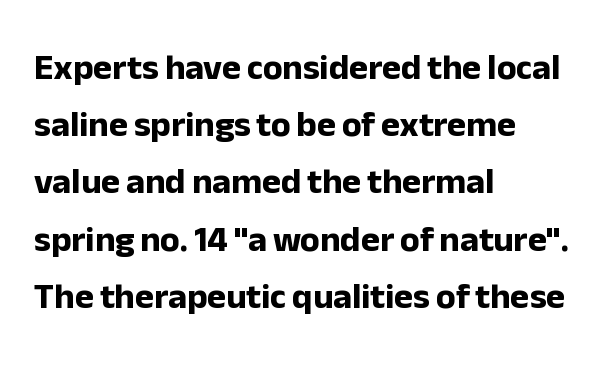
{"serif": "no", "italic": "no", "bold": "yes", "weight": "bold", "width": "normal", "stroke_contrast": "low", "x_height": "medium", "monospaced": "no", "underline": "no", "align": "left", "line_spacing": "normal", "line_spacing_ratio": 1.59, "letter_spacing": "normal", "letter_spacing_em": 0.0, "glyph_px": 36}
